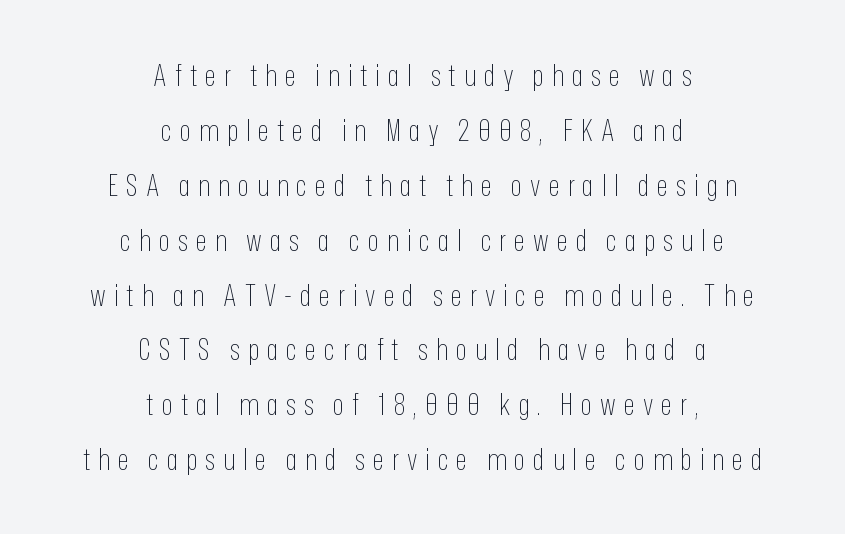
You could not count columns in this text — the font is proportionally spaced. These lines are centered, leaving both edges ragged. The zone under the glyphs is completely vacant. The strokes are not fattened; the text isn't bold.
